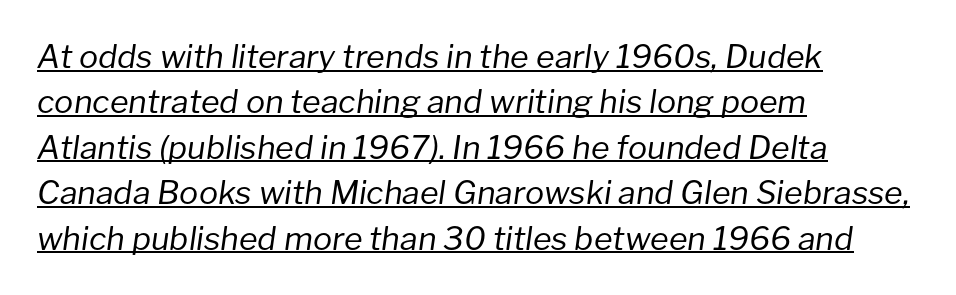
This is oblique type, the kind used for emphasis or titles. The gaps between neighbouring characters are ordinary and unremarkable. The leading is moderate, giving the passage an even texture. The lines are quadded left.
